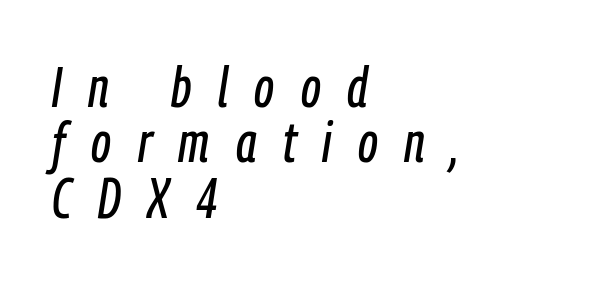
Q: Is the text italic (slanted)? A: Yes, it leans right by about 9 degrees.
Q: Is the text underlined? A: No.
Q: How is the paragraph aligned? A: Left-aligned.
Q: Is the spacing between letters normal or unusually wide? A: Unusually wide.
Q: Is the spacing between lines tight, normal or loose? A: Tight.
Q: Width (condensed, normal, or wide)? A: Condensed.
Q: Stroke contrast? A: Low.
Q: x-height? A: Medium.
Q: Monospaced? A: No.
